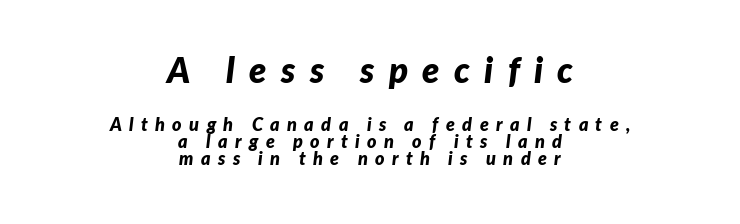
{"italic": "yes", "lean": "right", "slant_degrees": 7, "bold": "yes", "weight": "bold", "width": "normal", "stroke_contrast": "low", "x_height": "medium", "monospaced": "no", "underline": "no", "align": "center", "line_spacing": "tight", "line_spacing_ratio": 0.96, "letter_spacing": "wide", "letter_spacing_em": 0.41, "larger_block": "first", "size_ratio": 1.94, "glyph_px": 35}
